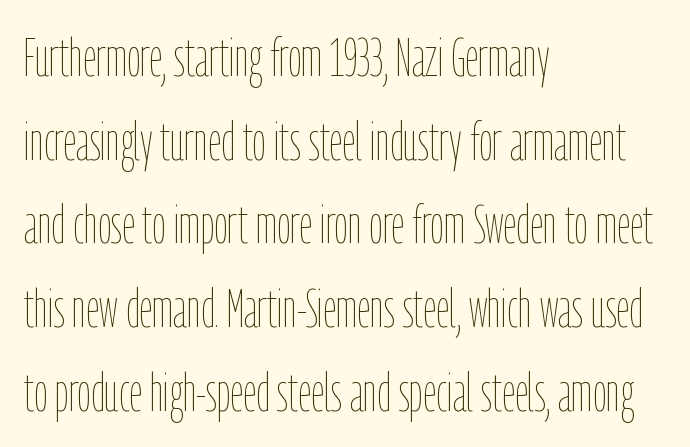
Q: Is the text bold? A: No.
Q: Is the text italic (slanted)? A: No, it is upright.
Q: Is the text underlined? A: No.
Q: How is the paragraph aligned? A: Left-aligned.
Q: Is the spacing between letters normal or unusually wide? A: Normal.
Q: Is the spacing between lines tight, normal or loose? A: Normal.
Q: Width (condensed, normal, or wide)? A: Condensed.
Q: Stroke contrast? A: Low.
Q: x-height? A: Medium.
Q: Monospaced? A: No.
